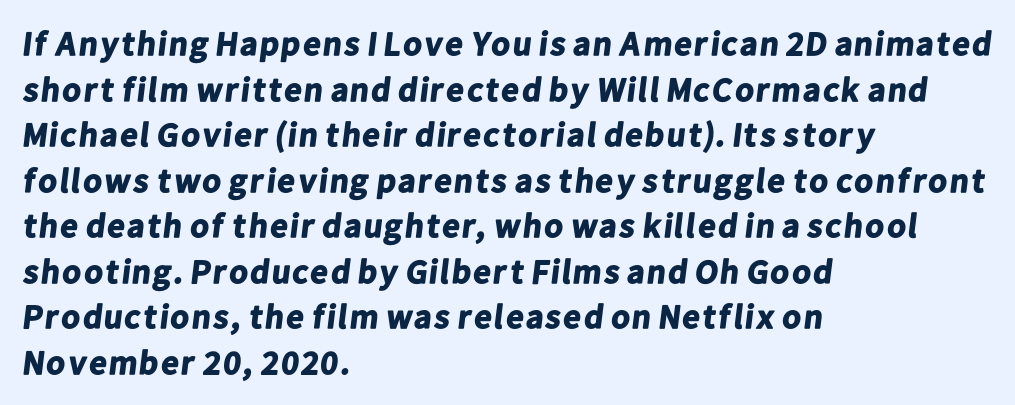
Q: Is the text bold? A: Yes.
Q: Is the typeface a serif or a sans-serif typeface? A: Sans-serif.
Q: Is the text underlined? A: No.
Q: How is the paragraph aligned? A: Left-aligned.
Q: Is the spacing between letters normal or unusually wide? A: Normal.
Q: Is the spacing between lines tight, normal or loose? A: Normal.
Q: Width (condensed, normal, or wide)? A: Normal.
Q: Stroke contrast? A: Low.
Q: x-height? A: Medium.
Q: Monospaced? A: No.
